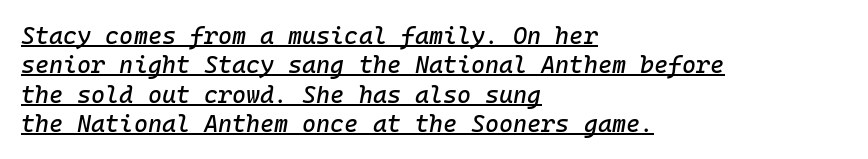
Leftover space on each line is placed entirely after the last word. Rendered with sloped, italic letterforms. There is no visible air inserted between adjacent glyphs. The glyphs are accompanied by a horizontal stroke just below them.
